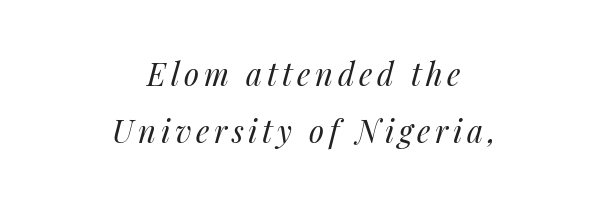
{"italic": "yes", "lean": "right", "slant_degrees": 14, "bold": "no", "weight": "regular", "width": "normal", "stroke_contrast": "medium", "x_height": "medium", "monospaced": "no", "underline": "no", "align": "center", "line_spacing_ratio": 1.85, "glyph_px": 31}
